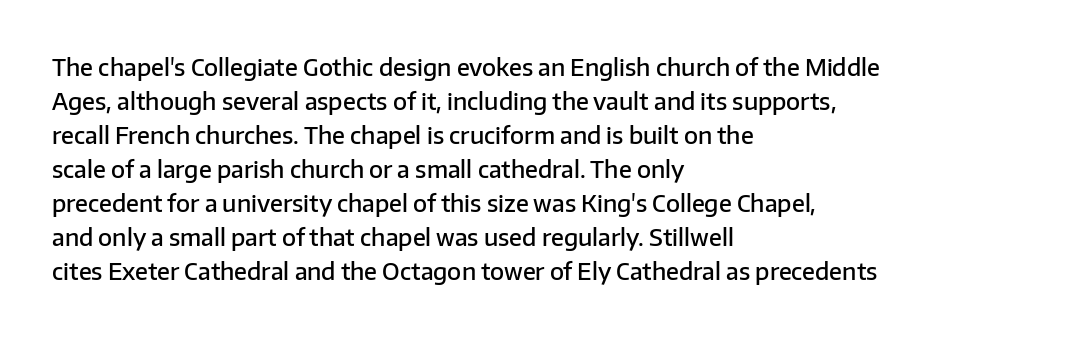
Q: Is the text bold? A: Semi-bold.
Q: Is the text italic (slanted)? A: No, it is upright.
Q: Is the text underlined? A: No.
Q: How is the paragraph aligned? A: Left-aligned.
Q: Is the spacing between letters normal or unusually wide? A: Normal.
Q: Is the spacing between lines tight, normal or loose? A: Normal.
